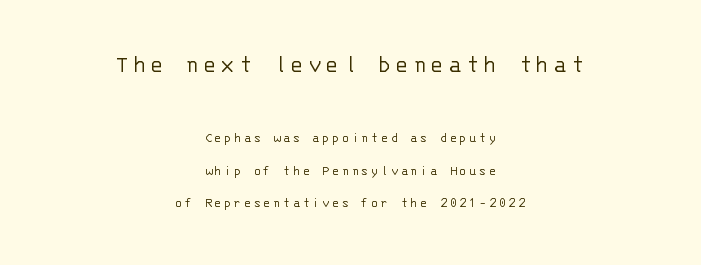
This is the regular roman posture of the typeface. You could fit nearly another row in the gap between these rows. The space beneath each line is pristine and unruled. The font sits on the lighter half of the weight spectrum, regular included. Layout note: lines centered.
